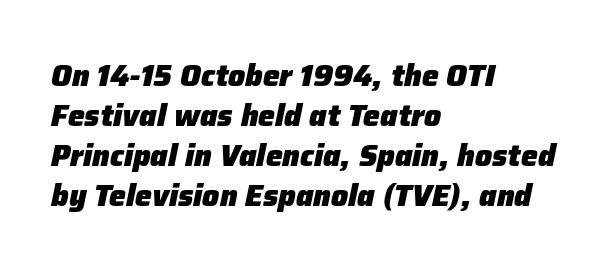
The image shows 30 px heavy type, italic (leaning right); set left-aligned, normal line spacing (1.33x), normal letter spacing, not underlined; low stroke contrast and a medium x-height.
